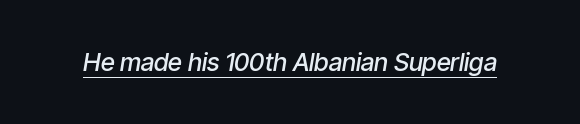
Spacing between characters is what you'd get straight out of the box. This is underlined copy, the kind a proofreader might mark for attention. This is oblique type, the kind used for emphasis or titles. This is the in-between weight designers call semibold or demi.
